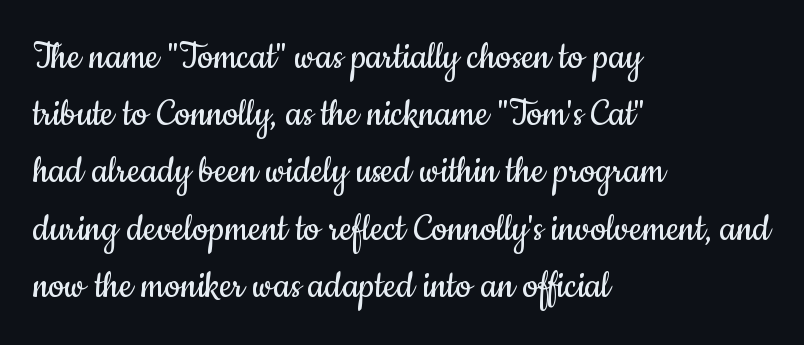
{"serif": "no", "bold": "no", "weight": "regular", "width": "condensed", "stroke_contrast": "low", "x_height": "small", "monospaced": "no", "underline": "no", "align": "left", "line_spacing": "normal", "line_spacing_ratio": 1.3, "letter_spacing": "normal", "letter_spacing_em": 0.0, "glyph_px": 44}
